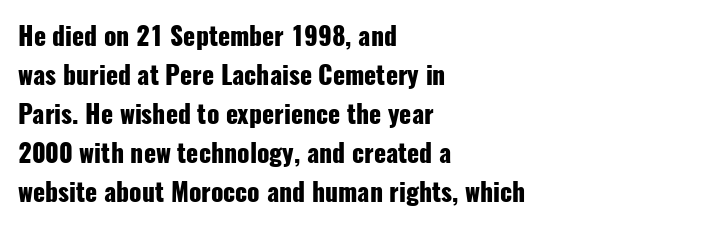
{"italic": "no", "bold": "yes", "underline": "no", "align": "left", "line_spacing": "normal", "line_spacing_ratio": 1.56, "letter_spacing": "normal", "letter_spacing_em": 0.0, "glyph_px": 25}
